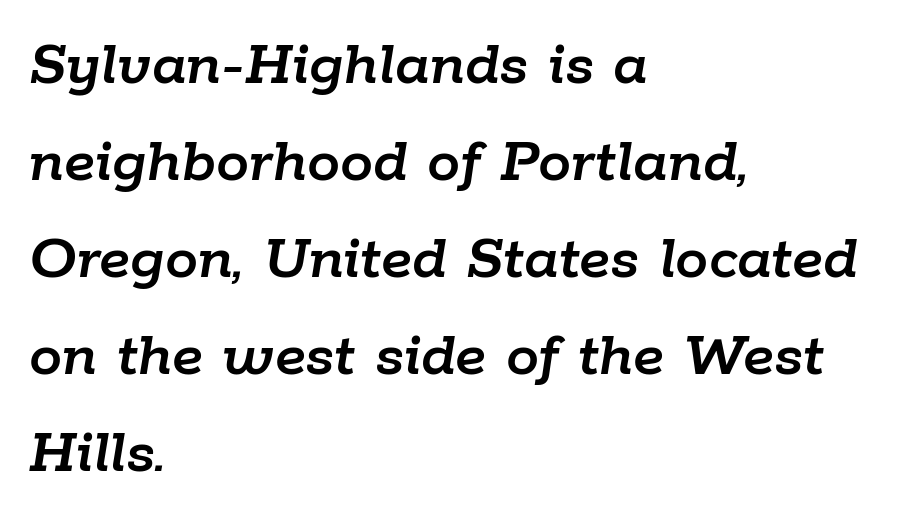
The image shows 66 px text type, italic (leaning right); set left-aligned, normal line spacing (1.47x), normal letter spacing, not underlined; low stroke contrast and a medium x-height.
